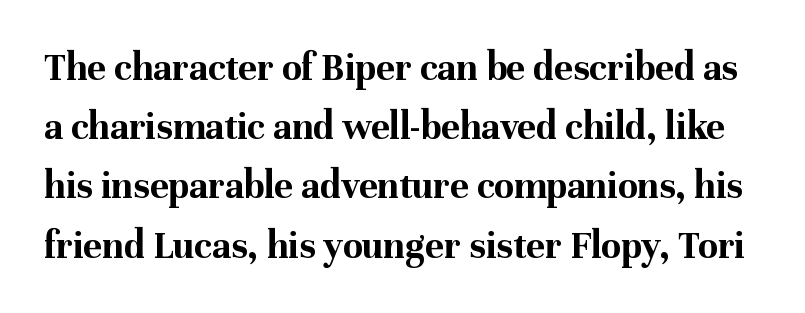
The image shows 40 px bold serif type, upright; set normal line spacing (1.48x), normal letter spacing, not underlined; medium stroke contrast and a medium x-height.
